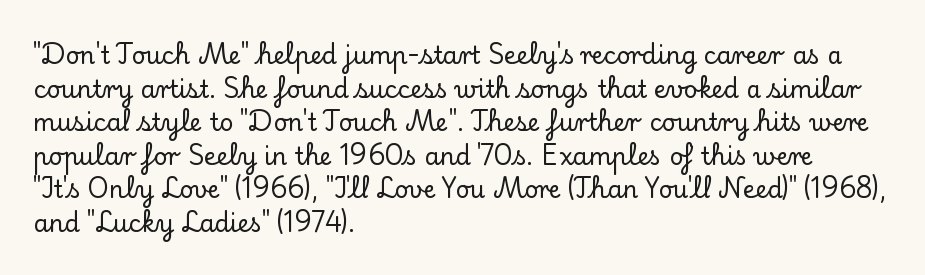
{"italic": "no", "underline": "no", "align": "left", "line_spacing": "normal", "line_spacing_ratio": 1.4, "letter_spacing": "normal", "letter_spacing_em": 0.0, "glyph_px": 24}
